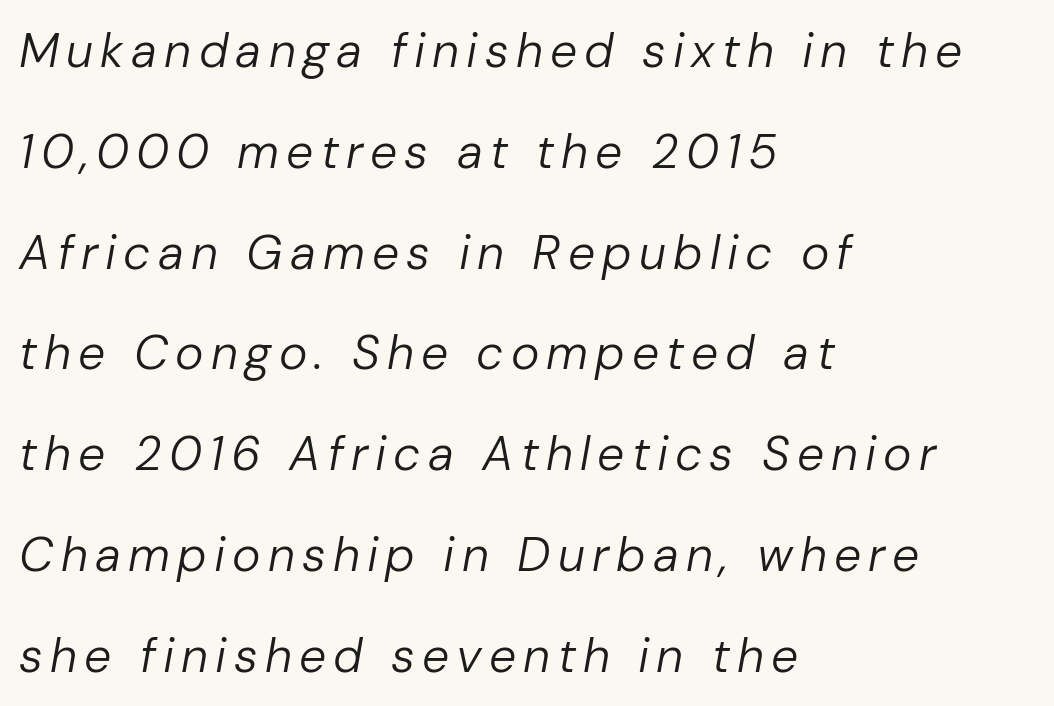
Q: Is the text bold? A: No.
Q: Is the text italic (slanted)? A: Yes, it leans right by about 10 degrees.
Q: Is the text underlined? A: No.
Q: How is the paragraph aligned? A: Left-aligned.
Q: Is the spacing between lines tight, normal or loose? A: Loose.
Q: Width (condensed, normal, or wide)? A: Normal.
Q: Stroke contrast? A: Low.
Q: x-height? A: Medium.
Q: Monospaced? A: No.
